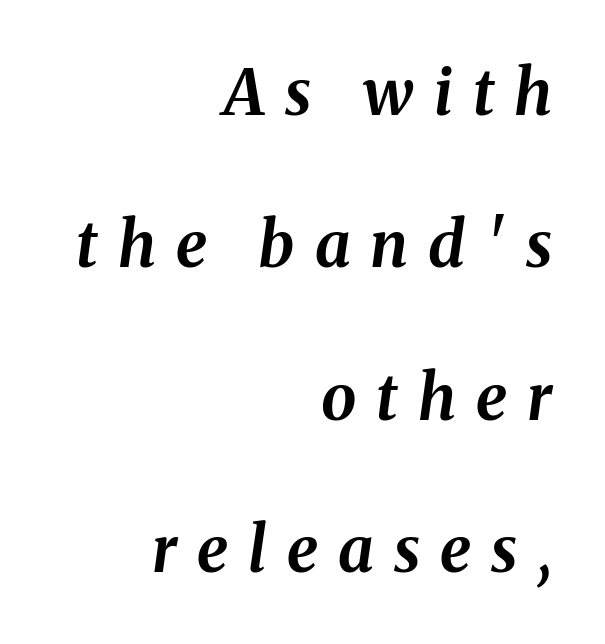
Line endings align vertically; line beginnings do not. Is there much room between lines? Yes — plenty of vertical air separates them. Style check: oblique. Letters rest on an invisible, unmarked baseline.
